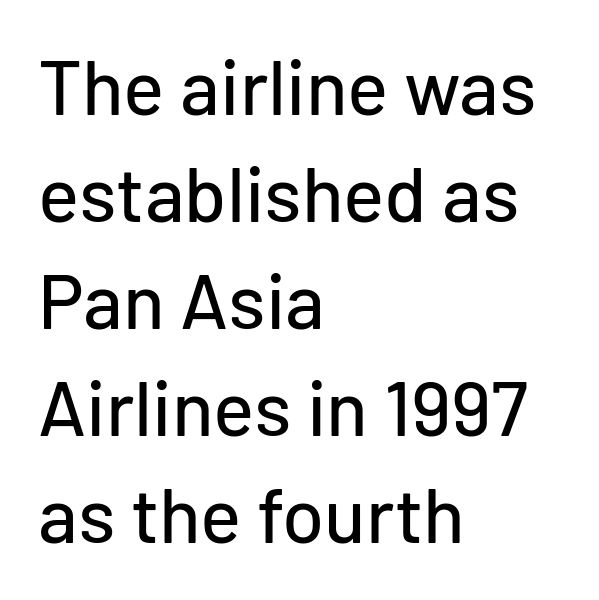
Q: Is the text italic (slanted)? A: No, it is upright.
Q: Is the typeface a serif or a sans-serif typeface? A: Sans-serif.
Q: Is the text underlined? A: No.
Q: How is the paragraph aligned? A: Left-aligned.
Q: Is the spacing between letters normal or unusually wide? A: Normal.
Q: Is the spacing between lines tight, normal or loose? A: Normal.
Q: Width (condensed, normal, or wide)? A: Normal.
Q: Stroke contrast? A: Low.
Q: x-height? A: Medium.
Q: Monospaced? A: No.
